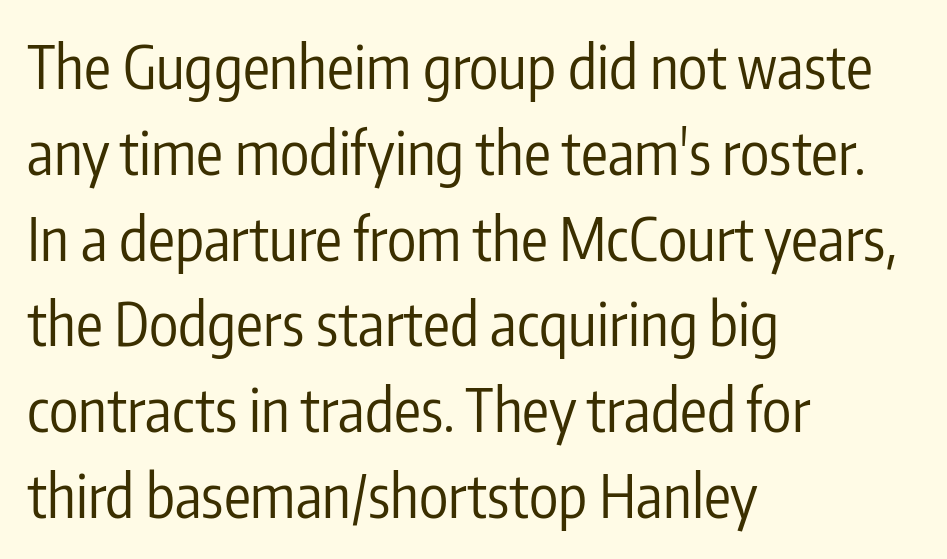
Compared with a typical body face, this is equally light or lighter still. Underline: absent. The lettering stays uniformly vertical, giving the passage a roman look. Line beginnings align vertically; line endings do not. Honestly, the letter spacing is just normal — you wouldn't notice it. Vertically, the passage feels balanced, rows spaced as you'd expect.
